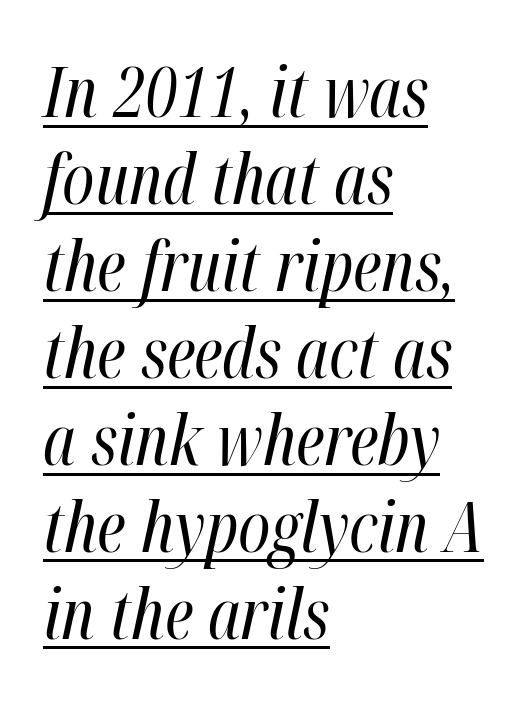
The rows are spaced the way most documents space them. This sample carries an underscore along the baseline area. Yep, that's italic — everything's leaning. The typesetter chose a ragged-right arrangement here.
